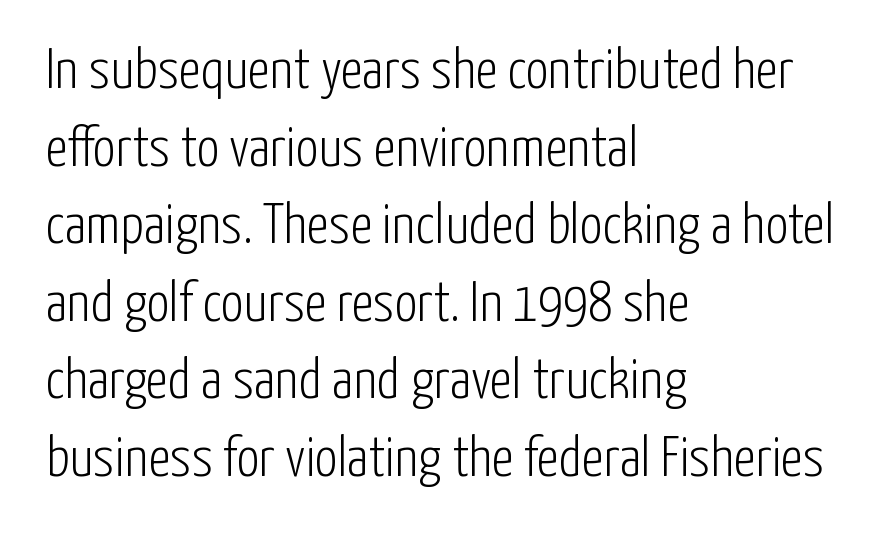
The letterforms sit at book weight or below. Style check: upright. Quick note: underline off. Each letter keeps its own natural width here, so spacing adapts to shape. These lines sit exactly where default settings would place them.
